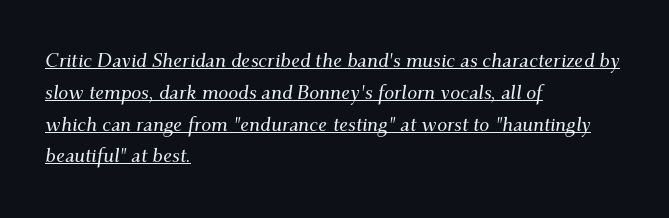
The image shows 20 px text type, italic (leaning right); set left-aligned, normal line spacing (1.59x), normal letter spacing, underlined.
